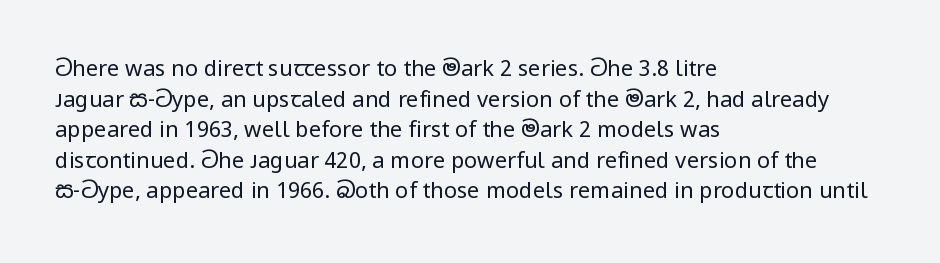
The image shows 22 px text type, upright; set left-aligned, normal line spacing (1.39x), normal letter spacing, not underlined.
